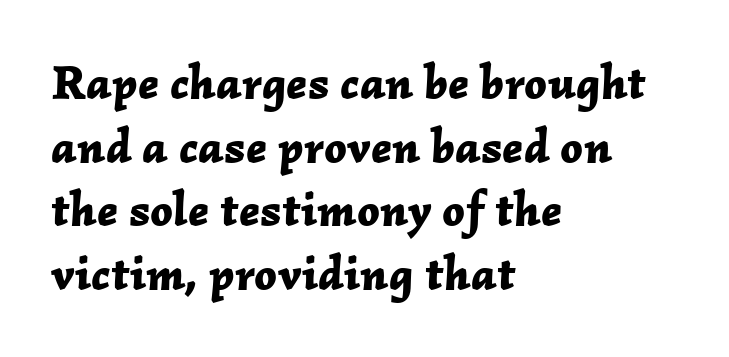
Proportional: the letters do not fall into vertical columns. These lines stack with their left ends in a neat column. The words here are not underlined. The passage shown has conventional tracking throughout.
